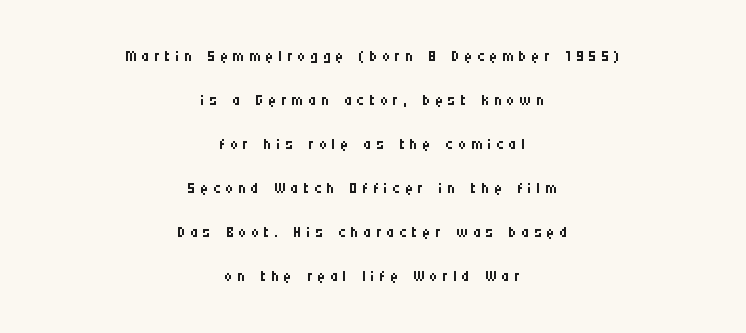
Q: Is the text bold? A: No.
Q: Is the text italic (slanted)? A: No, it is upright.
Q: Is the text underlined? A: No.
Q: How is the paragraph aligned? A: Centered.
Q: Is the spacing between letters normal or unusually wide? A: Unusually wide.
Q: Is the spacing between lines tight, normal or loose? A: Loose.
